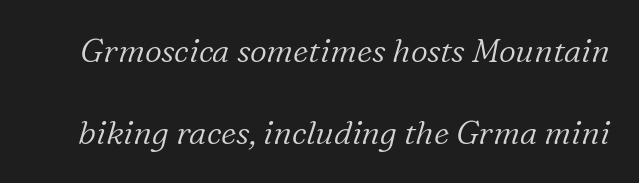
Caption: standard tracking, unaltered. No chunkiness to these letters — they're not bold. Emphasis-style slanted type is in use. The line-height multiplier appears high, well above default.
